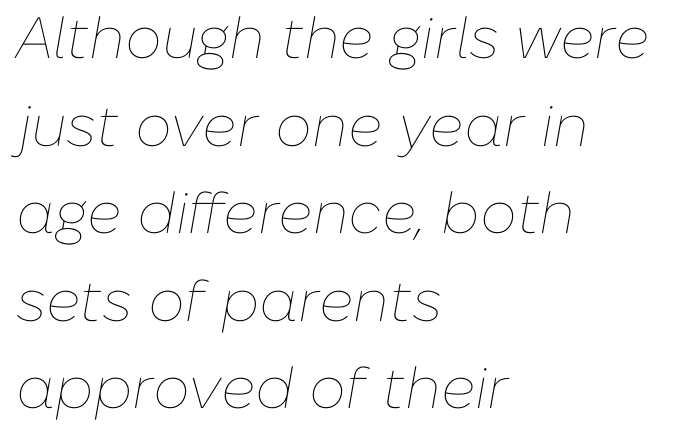
The image shows 58 px thin type, italic (leaning right); set left-aligned, normal line spacing (1.51x), normal letter spacing, not underlined; low stroke contrast and a medium x-height.
